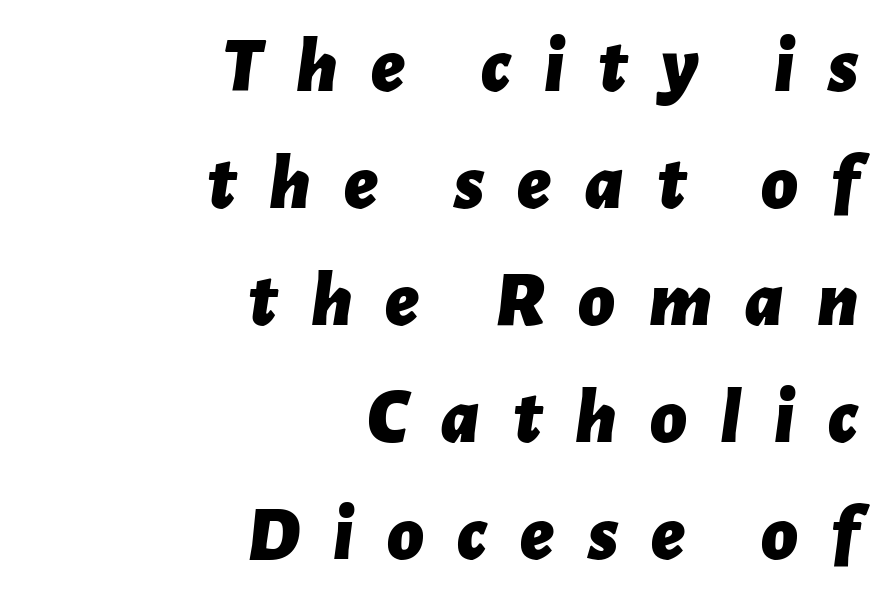
The face used here has a pronounced slope to its letters. Plain, unruled lines of type. Teacher's note: observe the even right margin — that is flush-right alignment. The font is running at its bold setting. You could not count columns in this text — the font is proportionally spaced. Look at the tracking — it's clearly loosened, letters drifting apart.
